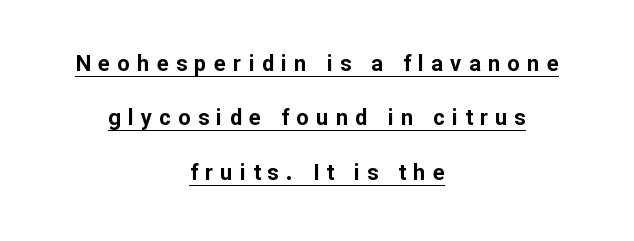
{"italic": "no", "bold": "yes", "underline": "yes", "align": "center", "line_spacing": "loose", "line_spacing_ratio": 2.47, "letter_spacing": "wide", "letter_spacing_em": 0.33, "glyph_px": 22}
